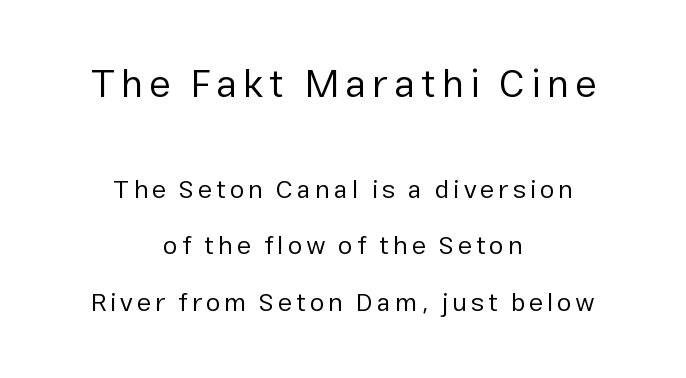
{"serif": "no", "italic": "no", "bold": "no", "weight": "regular", "width": "normal", "stroke_contrast": "low", "x_height": "medium", "monospaced": "no", "underline": "no", "align": "center", "line_spacing": "loose", "line_spacing_ratio": 2.17, "larger_block": "first", "size_ratio": 1.5, "glyph_px": 39}
